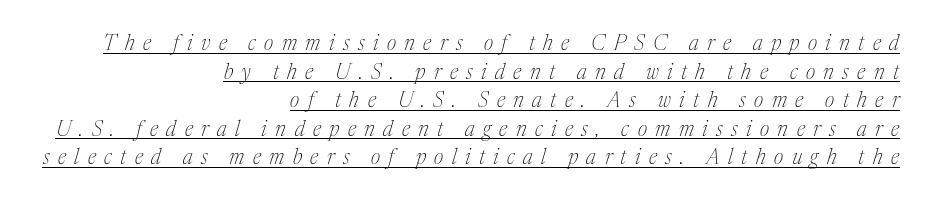
Q: Is the text bold? A: No.
Q: Is the text italic (slanted)? A: Yes, it leans right by about 17 degrees.
Q: Is the text underlined? A: Yes.
Q: How is the paragraph aligned? A: Right-aligned.
Q: Is the spacing between letters normal or unusually wide? A: Unusually wide.
Q: Is the spacing between lines tight, normal or loose? A: Normal.
